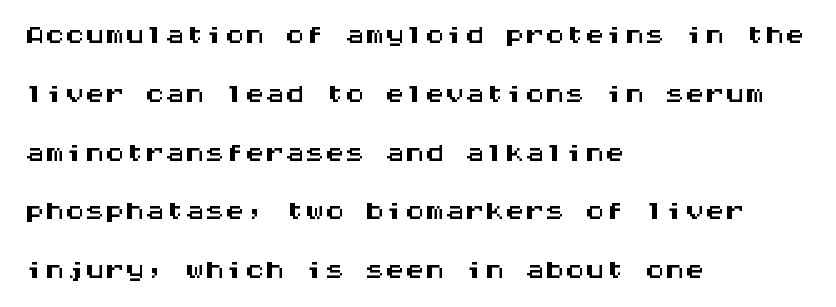
Q: Is the text italic (slanted)? A: No, it is upright.
Q: Is the typeface a serif or a sans-serif typeface? A: Sans-serif.
Q: Is the text underlined? A: No.
Q: How is the paragraph aligned? A: Left-aligned.
Q: Is the spacing between letters normal or unusually wide? A: Normal.
Q: Is the spacing between lines tight, normal or loose? A: Normal.
Q: Width (condensed, normal, or wide)? A: Wide.
Q: Stroke contrast? A: Medium.
Q: x-height? A: Large.
Q: Monospaced? A: Yes.
